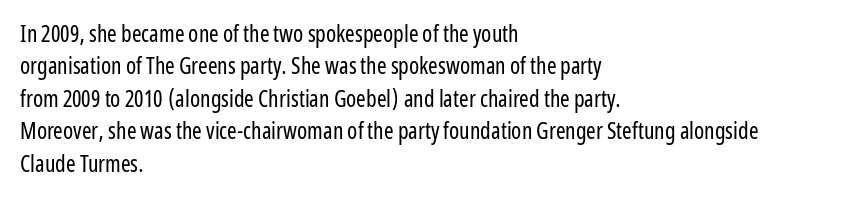
The tracking reads as untouched default to a designer's eye. Layout note: lines flush left. Students, observe: this is what conventionally led text looks like. Underline: absent.
